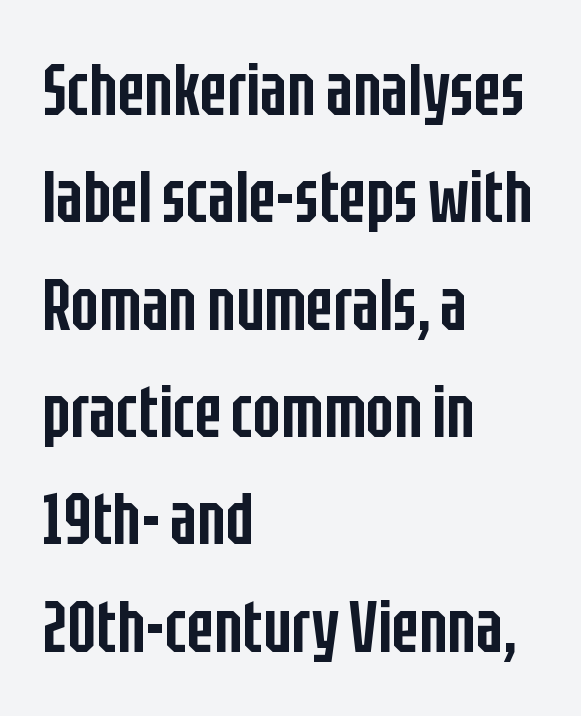
{"serif": "no", "italic": "no", "bold": "semi", "weight": "semibold", "width": "condensed", "stroke_contrast": "low", "x_height": "large", "monospaced": "no", "underline": "no", "align": "left", "line_spacing": "normal", "line_spacing_ratio": 1.47, "letter_spacing": "normal", "letter_spacing_em": 0.0, "glyph_px": 73}
